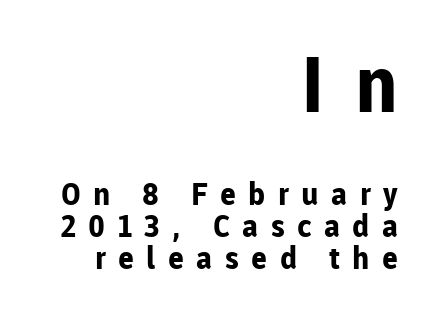
The image shows 77 px bold sans-serif type, upright; set right-aligned, tight line spacing (1.03x), unusually wide letter spacing (+0.4 em), not underlined; the first (top) block is 2.48x larger; low stroke contrast and a medium x-height.
